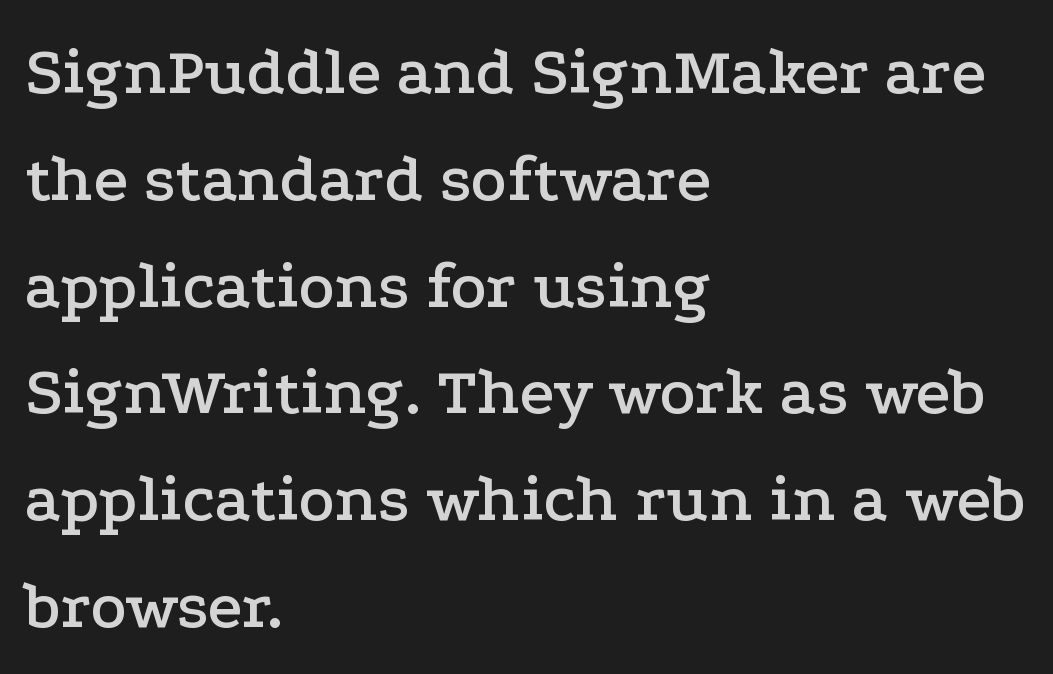
Q: Is the text italic (slanted)? A: No, it is upright.
Q: Is the typeface a serif or a sans-serif typeface? A: Serif.
Q: Is the text underlined? A: No.
Q: How is the paragraph aligned? A: Left-aligned.
Q: Is the spacing between letters normal or unusually wide? A: Normal.
Q: Is the spacing between lines tight, normal or loose? A: Normal.
Q: Width (condensed, normal, or wide)? A: Wide.
Q: Stroke contrast? A: Low.
Q: x-height? A: Medium.
Q: Monospaced? A: No.
